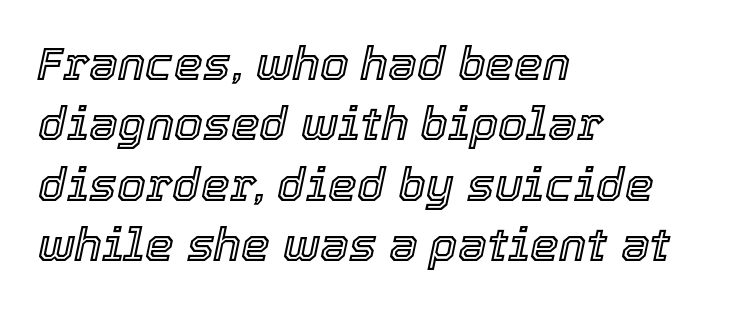
{"italic": "yes", "lean": "right", "slant_degrees": 12, "width": "normal", "x_height": "medium", "monospaced": "no", "underline": "no", "align": "left", "line_spacing": "normal", "line_spacing_ratio": 1.31, "letter_spacing": "normal", "letter_spacing_em": 0.0, "glyph_px": 46}
